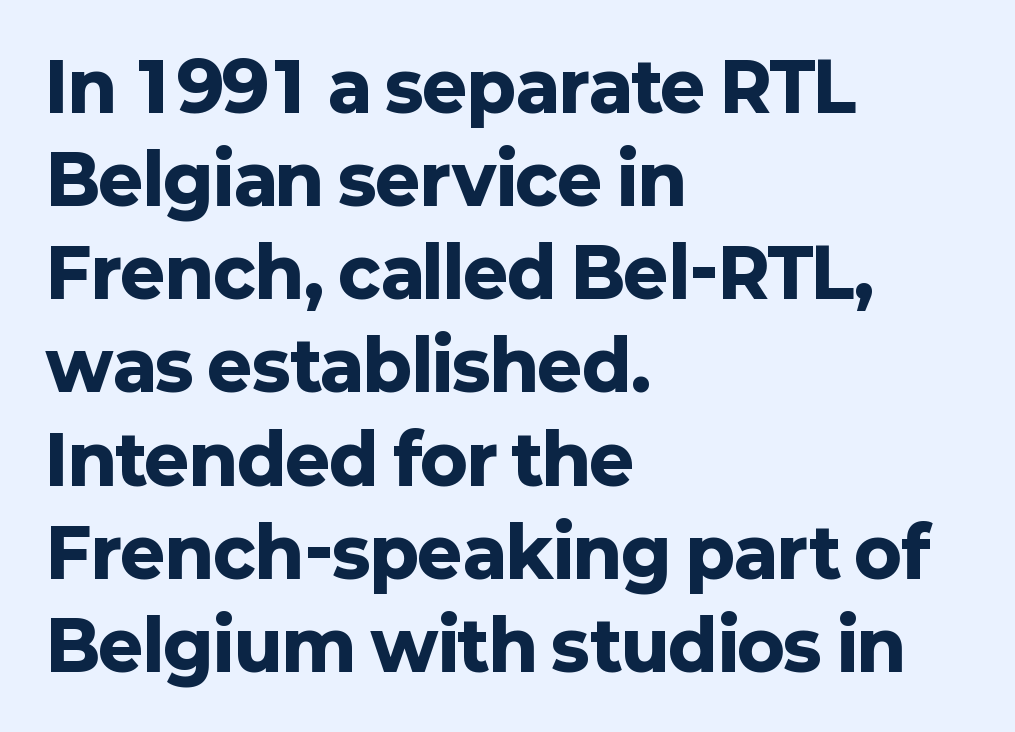
The image shows 68 px heavy sans-serif type, upright; set left-aligned, normal line spacing (1.37x), normal letter spacing, not underlined; low stroke contrast and a medium x-height.
